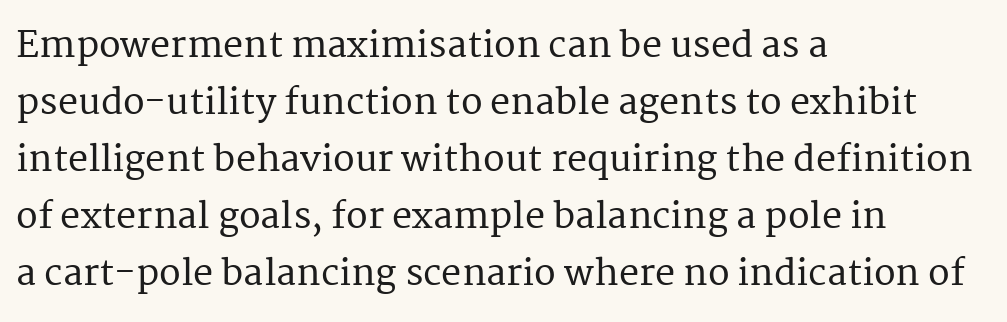
Q: Is the text italic (slanted)? A: No, it is upright.
Q: Is the typeface a serif or a sans-serif typeface? A: Serif.
Q: Is the text underlined? A: No.
Q: How is the paragraph aligned? A: Left-aligned.
Q: Is the spacing between letters normal or unusually wide? A: Normal.
Q: Is the spacing between lines tight, normal or loose? A: Normal.
Q: Width (condensed, normal, or wide)? A: Normal.
Q: Stroke contrast? A: Medium.
Q: x-height? A: Medium.
Q: Monospaced? A: No.
